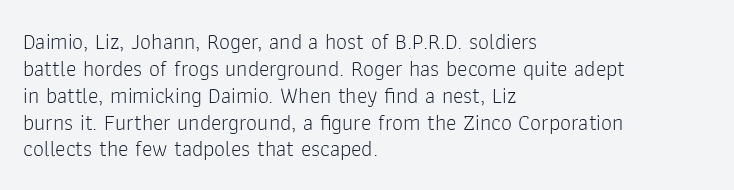
The image shows 22 px text type, upright; set left-aligned, line spacing 1.22x, normal letter spacing, not underlined.
